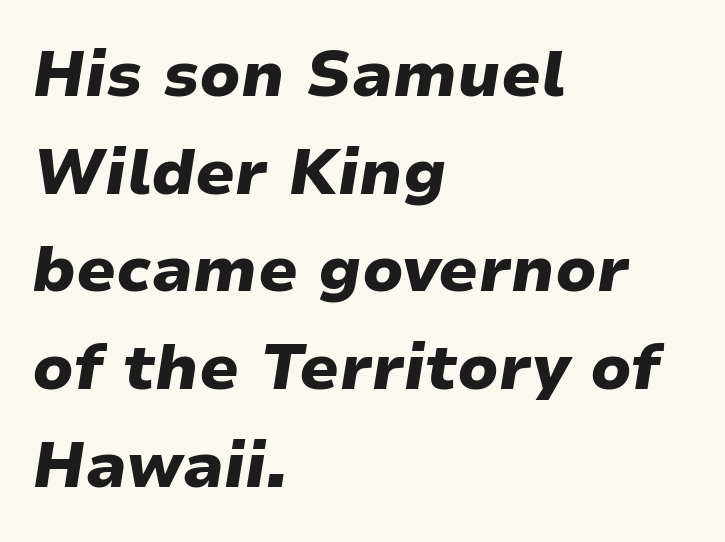
The image shows 63 px heavy, wide type, italic (leaning right); set left-aligned, normal line spacing (1.55x), normal letter spacing, not underlined; low stroke contrast and a medium x-height.
